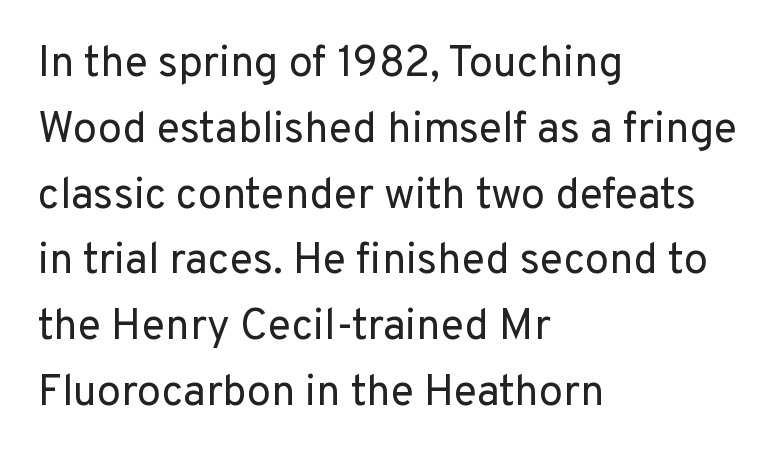
The image shows 43 px regular-weight sans-serif type, upright; set left-aligned, normal line spacing (1.53x), normal letter spacing, not underlined; low stroke contrast and a medium x-height.
